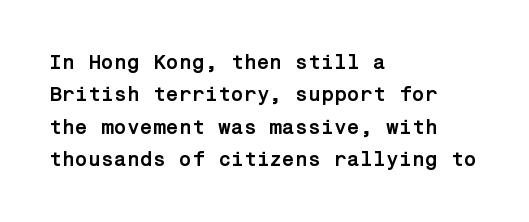
Unlike italic type, these characters show no tilt at all. Line starts are locked; line ends wander. Characters follow at the spacing the type designer built in. On the weight axis this lands at bold, roughly 700. The passage shown is not underscored anywhere.
